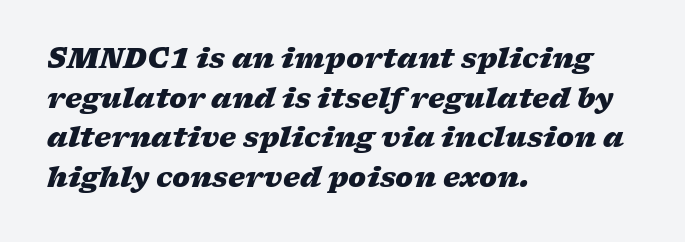
Q: Is the text bold? A: Yes.
Q: Is the text italic (slanted)? A: Yes, it leans right by about 17 degrees.
Q: Is the text underlined? A: No.
Q: How is the paragraph aligned? A: Left-aligned.
Q: Is the spacing between letters normal or unusually wide? A: Normal.
Q: Is the spacing between lines tight, normal or loose? A: Normal.
